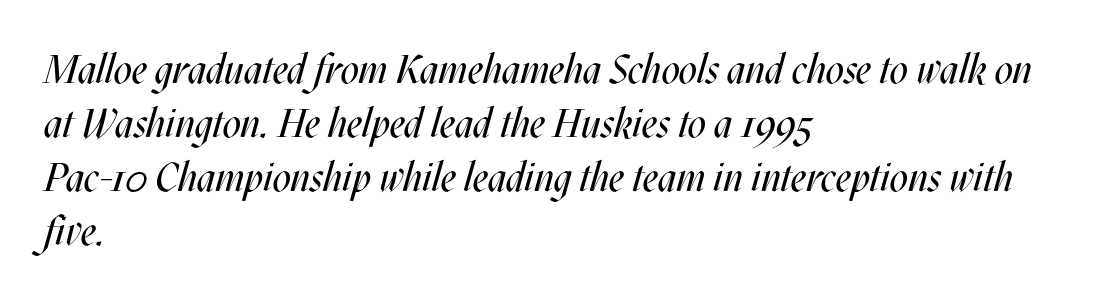
The image shows 40 px regular-weight, condensed type, italic (leaning right); set left-aligned, normal line spacing (1.35x), normal letter spacing, not underlined; medium stroke contrast and a large x-height.
